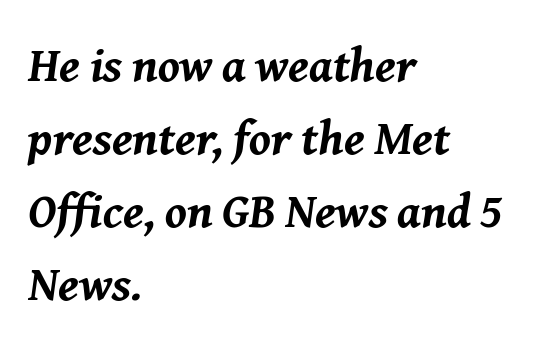
Slant detected: the letters are inclined. No word sits above an underline. In terms of leading, this rendering sits right in the middle. Stroke thickness is high; the sample reads as a true bold. Students, note that the glyphs here touch the page at normal intervals.
